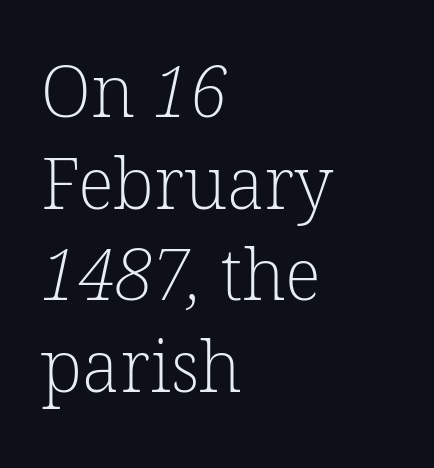
{"serif": "yes", "bold": "no", "weight": "light", "width": "normal", "stroke_contrast": "low", "x_height": "medium", "monospaced": "no", "underline": "no", "align": "left", "line_spacing": "normal", "line_spacing_ratio": 1.29, "letter_spacing": "normal", "letter_spacing_em": 0.0, "glyph_px": 71}
